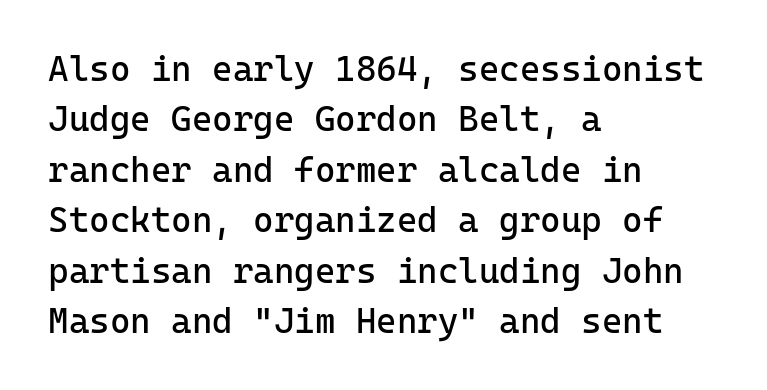
The image shows 35 px regular-weight sans-serif type, upright, monospaced; set left-aligned, normal line spacing (1.44x), normal letter spacing, not underlined; low stroke contrast and a medium x-height.
